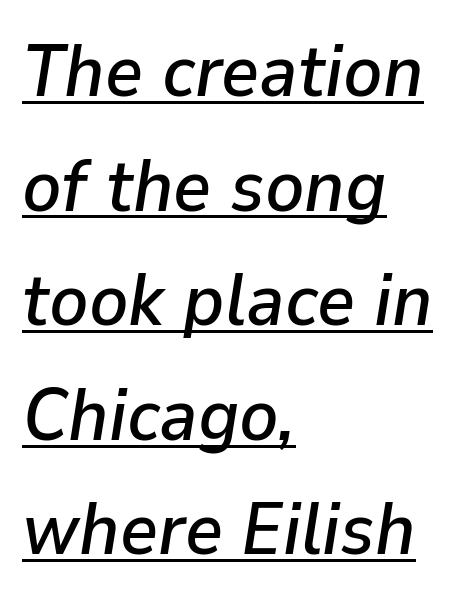
Glance below the letters and you will spot a drawn line. An italicized treatment has been applied to the whole sample. This rendering leaves character spacing at its baseline value. Whoever set this chose a conventional vertical rhythm. These lines stack with their left ends in a neat column. Here the designer chose a conventional face with non-uniform glyph widths.
